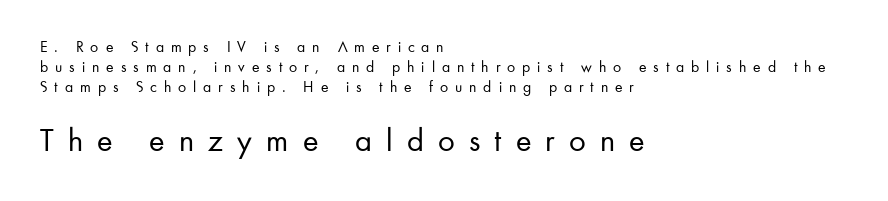
The image shows 33 px regular-weight sans-serif type, upright; set left-aligned, line spacing 1.24x, unusually wide letter spacing (+0.43 em), not underlined; the second (bottom) block is 2.06x larger; low stroke contrast and a small x-height.
